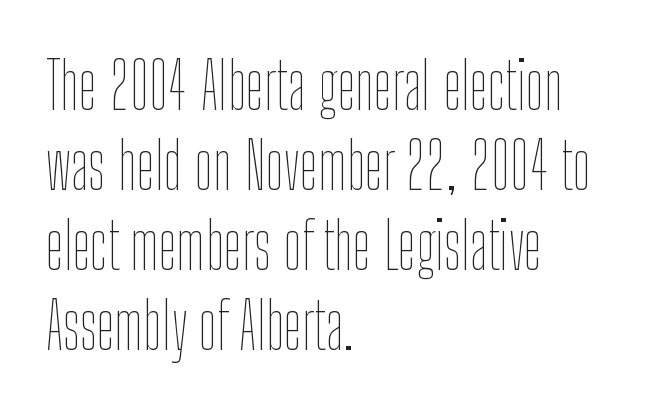
Q: Is the text bold? A: No.
Q: Is the text italic (slanted)? A: No, it is upright.
Q: Is the text underlined? A: No.
Q: How is the paragraph aligned? A: Left-aligned.
Q: Is the spacing between letters normal or unusually wide? A: Normal.
Q: Width (condensed, normal, or wide)? A: Condensed.
Q: Stroke contrast? A: Low.
Q: x-height? A: Medium.
Q: Monospaced? A: No.
